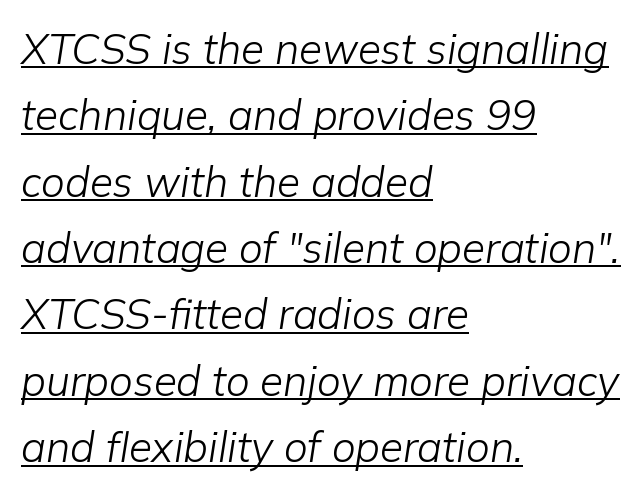
{"italic": "yes", "lean": "right", "slant_degrees": 9, "bold": "no", "weight": "light", "width": "normal", "stroke_contrast": "low", "x_height": "medium", "monospaced": "no", "underline": "yes", "align": "left", "line_spacing": "normal", "line_spacing_ratio": 1.58, "letter_spacing": "normal", "letter_spacing_em": 0.0, "glyph_px": 42}
